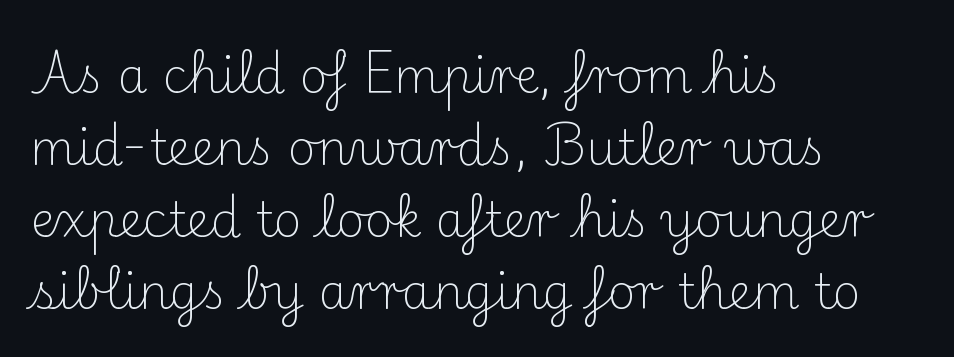
The image shows 48 px light serif type, upright; set left-aligned, normal line spacing (1.5x), normal letter spacing, not underlined; medium stroke contrast and a small x-height.
